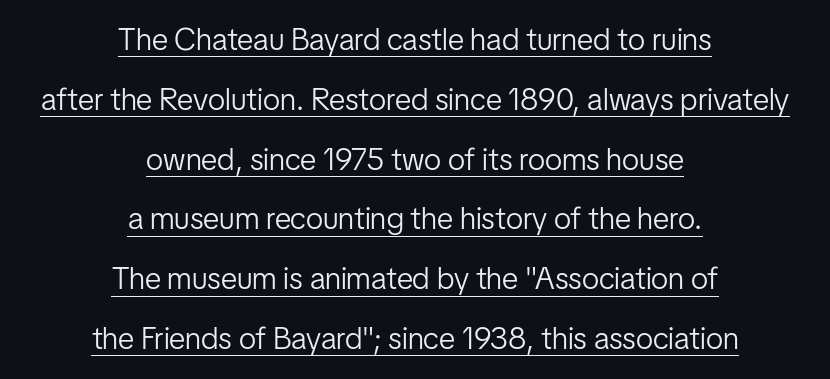
Q: Is the text bold? A: No.
Q: Is the text italic (slanted)? A: No, it is upright.
Q: Is the typeface a serif or a sans-serif typeface? A: Sans-serif.
Q: Is the text underlined? A: Yes.
Q: How is the paragraph aligned? A: Centered.
Q: Is the spacing between letters normal or unusually wide? A: Normal.
Q: Is the spacing between lines tight, normal or loose? A: Loose.
Q: Width (condensed, normal, or wide)? A: Condensed.
Q: Stroke contrast? A: Low.
Q: x-height? A: Medium.
Q: Monospaced? A: No.
